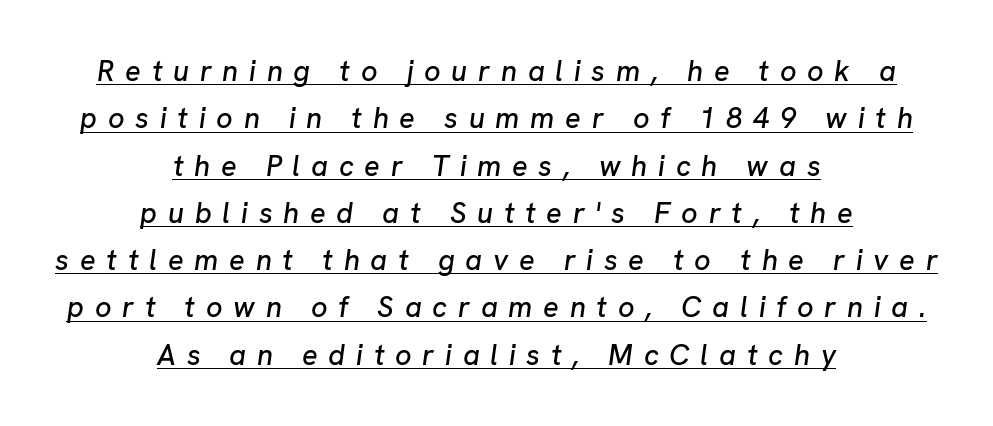
The paragraph has two soft edges and a firm central axis. Glance below the letters and you will spot a drawn line. Style check: oblique. Students, observe: this is what conventionally led text looks like.
